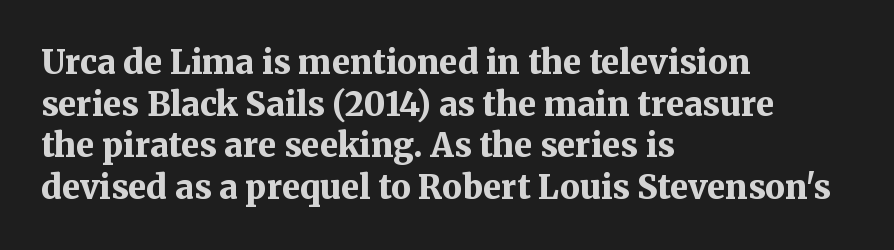
{"serif": "yes", "italic": "no", "bold": "yes", "weight": "bold", "width": "normal", "stroke_contrast": "medium", "x_height": "medium", "monospaced": "no", "underline": "no", "align": "left", "line_spacing": "normal", "line_spacing_ratio": 1.26, "letter_spacing": "normal", "letter_spacing_em": 0.0, "glyph_px": 33}
